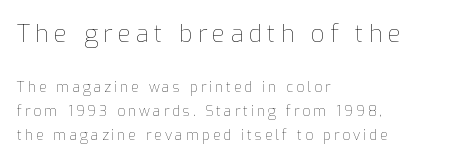
Q: Is the text bold? A: No.
Q: Is the text italic (slanted)? A: No, it is upright.
Q: Is the text underlined? A: No.
Q: How is the paragraph aligned? A: Left-aligned.
Q: Is the spacing between letters normal or unusually wide? A: Unusually wide.
Q: Is the spacing between lines tight, normal or loose? A: Normal.
Q: Which block of text is set in a larger size, the first (top) or the second (bottom)? A: The first (top) one.
